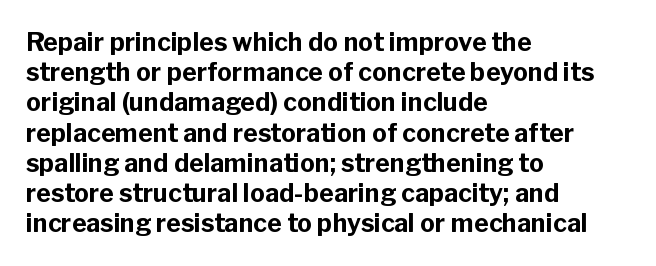
The passage shown is emphatically bold. The space directly below the letters is spotless. Tracking here is standard; glyphs follow each other at the usual distance. Where is the straight margin? On the left.
